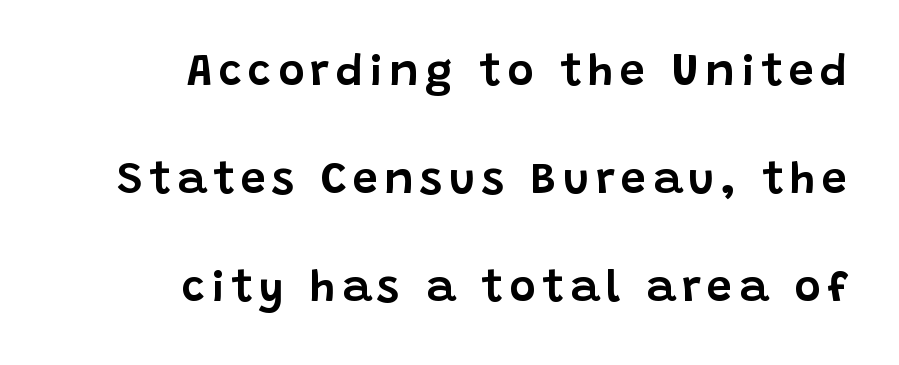
The image shows 45 px sans-serif type, upright; set right-aligned, loose line spacing (2.4x), not underlined; low stroke contrast and a large x-height.
